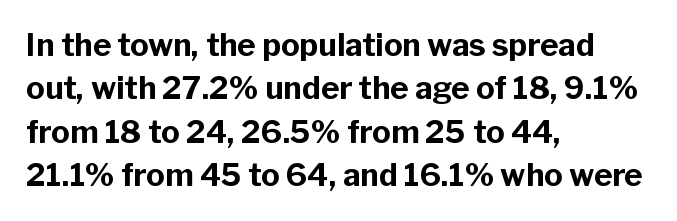
{"serif": "no", "italic": "no", "bold": "yes", "weight": "bold", "width": "normal", "stroke_contrast": "low", "x_height": "medium", "monospaced": "no", "underline": "no", "align": "left", "line_spacing": "normal", "line_spacing_ratio": 1.4, "letter_spacing": "normal", "letter_spacing_em": 0.0, "glyph_px": 31}
